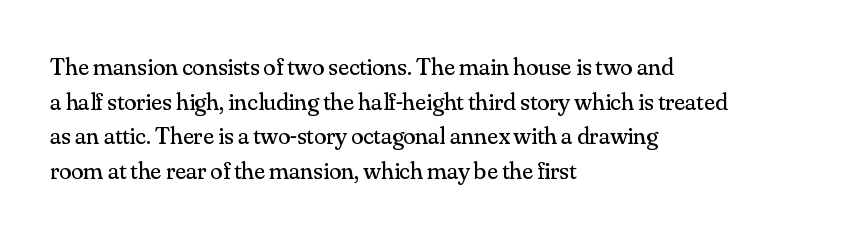
The image shows 25 px text type, upright; set left-aligned, normal line spacing (1.39x), normal letter spacing, not underlined.
